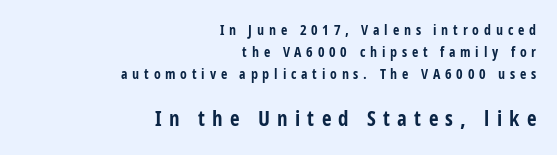
Q: Is the text bold? A: Yes.
Q: Is the text italic (slanted)? A: No, it is upright.
Q: Is the text underlined? A: No.
Q: How is the paragraph aligned? A: Right-aligned.
Q: Is the spacing between letters normal or unusually wide? A: Unusually wide.
Q: Is the spacing between lines tight, normal or loose? A: Normal.
Q: Which block of text is set in a larger size, the first (top) or the second (bottom)? A: The second (bottom) one.
